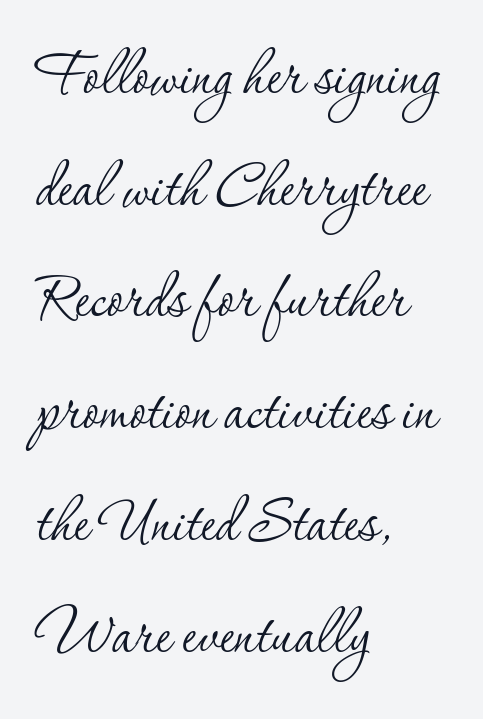
Q: Is the text bold? A: No.
Q: Is the text italic (slanted)? A: Yes.
Q: Is the typeface a serif or a sans-serif typeface? A: Serif.
Q: Is the text underlined? A: No.
Q: How is the paragraph aligned? A: Left-aligned.
Q: Is the spacing between letters normal or unusually wide? A: Normal.
Q: Is the spacing between lines tight, normal or loose? A: Normal.
Q: Width (condensed, normal, or wide)? A: Normal.
Q: Stroke contrast? A: Low.
Q: x-height? A: Small.
Q: Monospaced? A: No.
